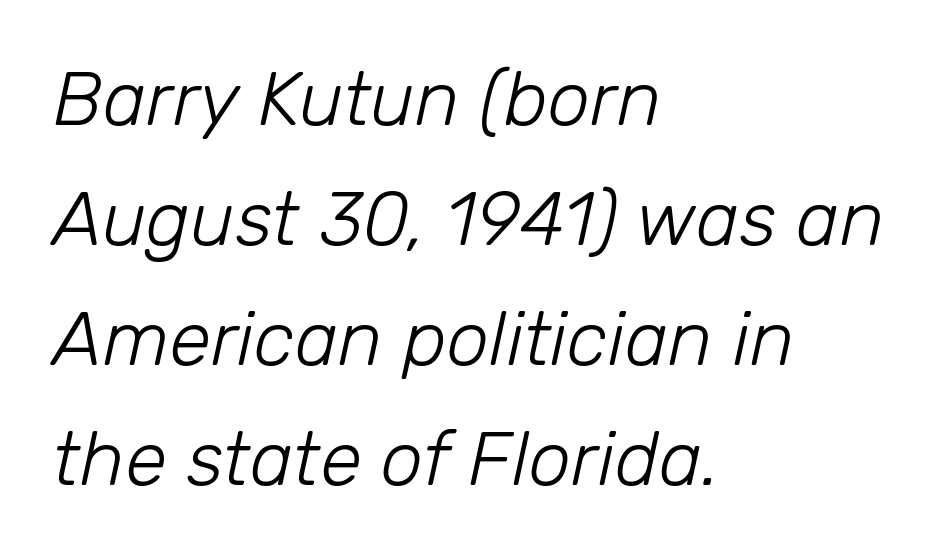
The image shows 76 px light type, italic (leaning right); set left-aligned, normal line spacing (1.58x), normal letter spacing, not underlined; low stroke contrast and a medium x-height.
